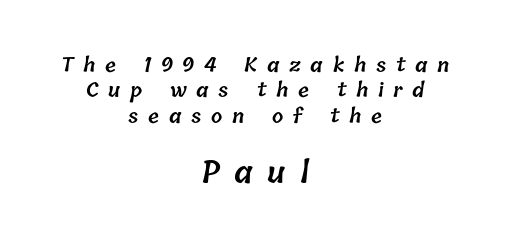
The image shows 30 px semibold type; set centered, normal line spacing (1.27x), unusually wide letter spacing (+0.48 em), not underlined; the second (bottom) block is 1.5x larger; low stroke contrast and a medium x-height.
